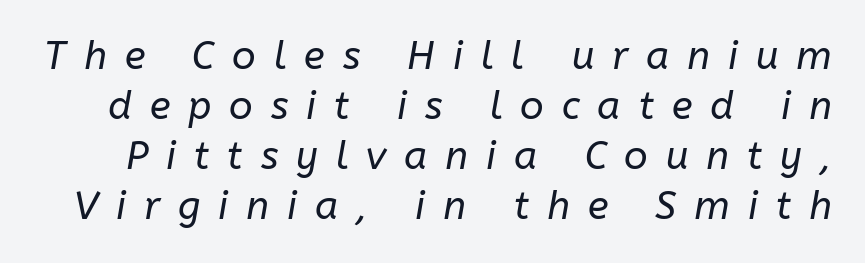
Q: Is the text bold? A: No.
Q: Is the text italic (slanted)? A: Yes, it leans right by about 10 degrees.
Q: Is the text underlined? A: No.
Q: Is the spacing between letters normal or unusually wide? A: Unusually wide.
Q: Is the spacing between lines tight, normal or loose? A: Normal.
Q: Width (condensed, normal, or wide)? A: Normal.
Q: Stroke contrast? A: Low.
Q: x-height? A: Medium.
Q: Monospaced? A: No.
